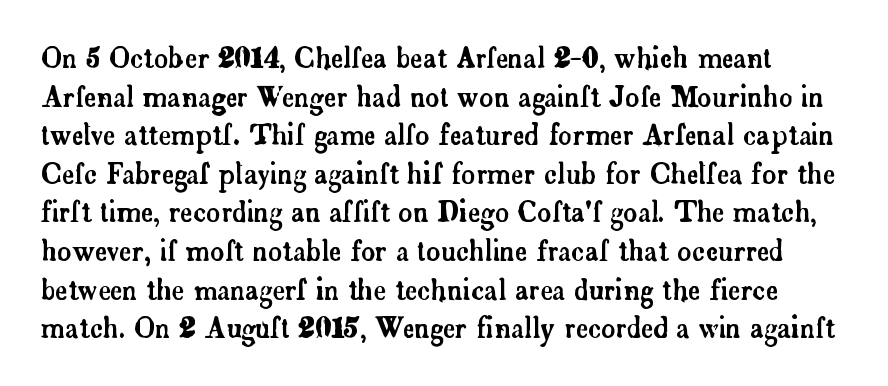
The image shows 27 px text type, upright; set normal line spacing (1.43x), normal letter spacing, not underlined.
